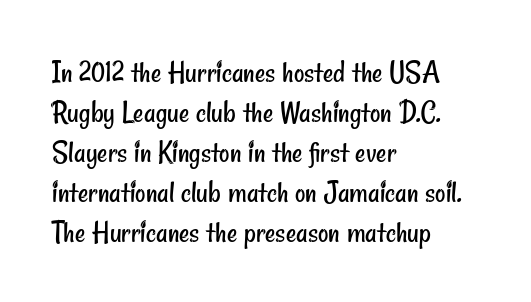
{"serif": "no", "bold": "no", "weight": "regular", "width": "condensed", "stroke_contrast": "low", "x_height": "small", "monospaced": "no", "underline": "no", "align": "left", "line_spacing": "normal", "line_spacing_ratio": 1.25, "letter_spacing": "normal", "letter_spacing_em": 0.0, "glyph_px": 32}
